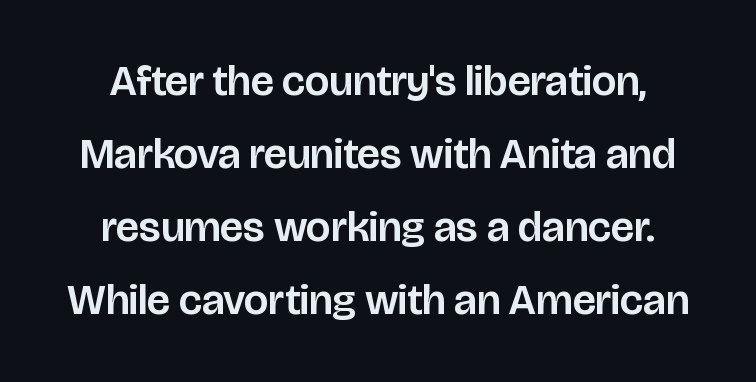
{"serif": "no", "italic": "no", "width": "normal", "stroke_contrast": "low", "x_height": "large", "monospaced": "no", "underline": "no", "line_spacing": "normal", "line_spacing_ratio": 1.7, "letter_spacing": "normal", "letter_spacing_em": 0.0, "glyph_px": 43}
